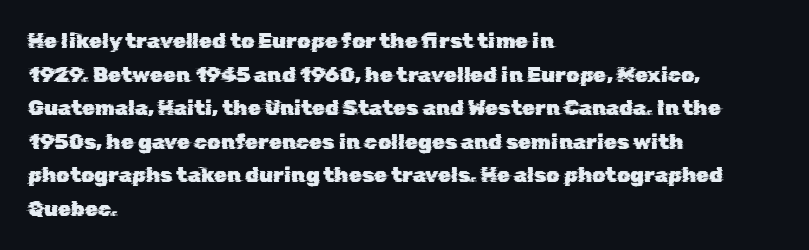
Only glyphs here, with clear space below each row. Leftover space on each line is placed entirely after the last word. Vertically, the passage feels balanced, rows spaced as you'd expect. A typesetter would call this zero additional tracking.
